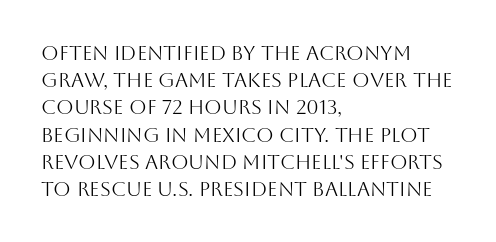
{"italic": "no", "bold": "no", "underline": "no", "align": "left", "line_spacing": "normal", "line_spacing_ratio": 1.36, "letter_spacing": "normal", "letter_spacing_em": 0.0, "glyph_px": 20}
